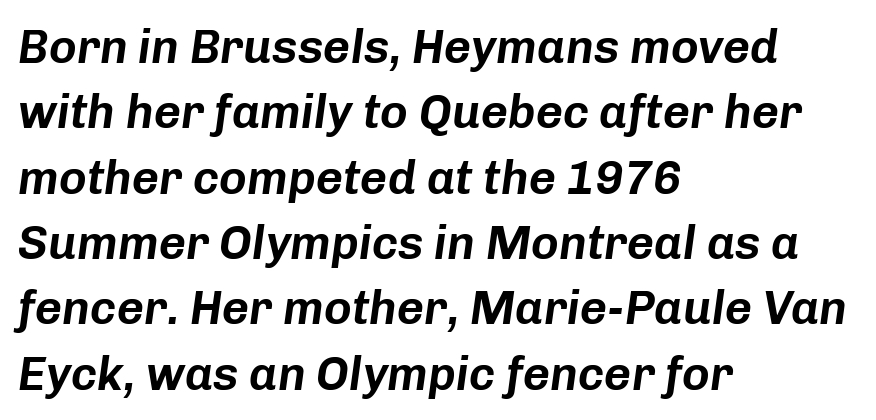
This rendering features lettering with no underline. The glyphs look as if they've been sheared to an angle. Students, note that the glyphs here touch the page at normal intervals. The compositor pushed each line to the left boundary. The passage shown is typed in a proportional face where columns would drift. Regarding leading, the lines here are spaced in the standard way.
